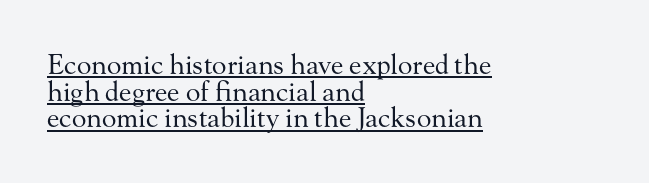
Q: Is the text bold? A: No.
Q: Is the text italic (slanted)? A: No, it is upright.
Q: Is the text underlined? A: Yes.
Q: How is the paragraph aligned? A: Left-aligned.
Q: Is the spacing between letters normal or unusually wide? A: Normal.
Q: Is the spacing between lines tight, normal or loose? A: Tight.
